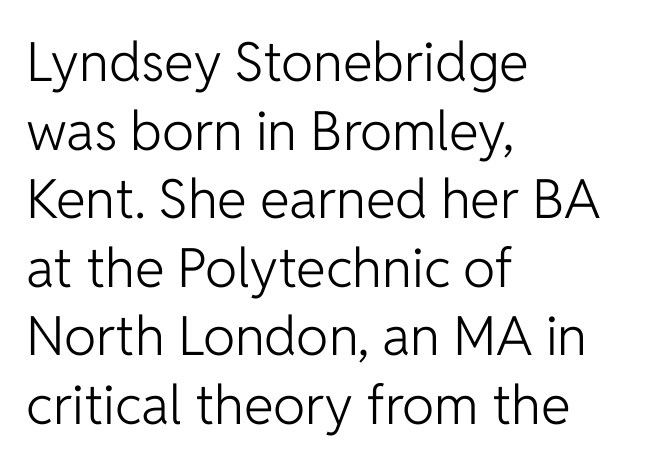
{"serif": "no", "italic": "no", "bold": "no", "weight": "light", "width": "normal", "stroke_contrast": "low", "x_height": "medium", "monospaced": "no", "underline": "no", "align": "left", "line_spacing": "normal", "line_spacing_ratio": 1.27, "letter_spacing": "normal", "letter_spacing_em": 0.0, "glyph_px": 54}
